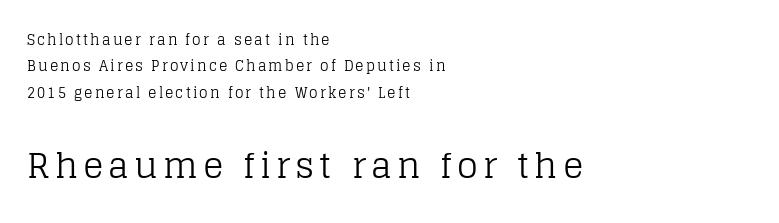
Is this a heavy cut? Hardly; it is regular or lighter. When letters stand straight like this, we call the style roman or upright. A student would notice the bottom passage is typeset larger than what precedes it. Rule under the text: the space is simply empty.
